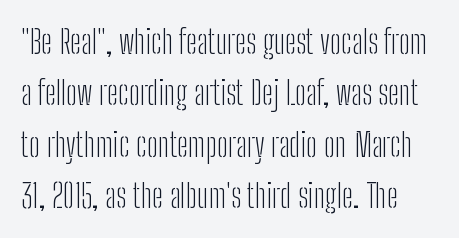
The image shows 33 px light, condensed sans-serif type, upright; set normal line spacing (1.56x), normal letter spacing, not underlined; low stroke contrast and a medium x-height.
